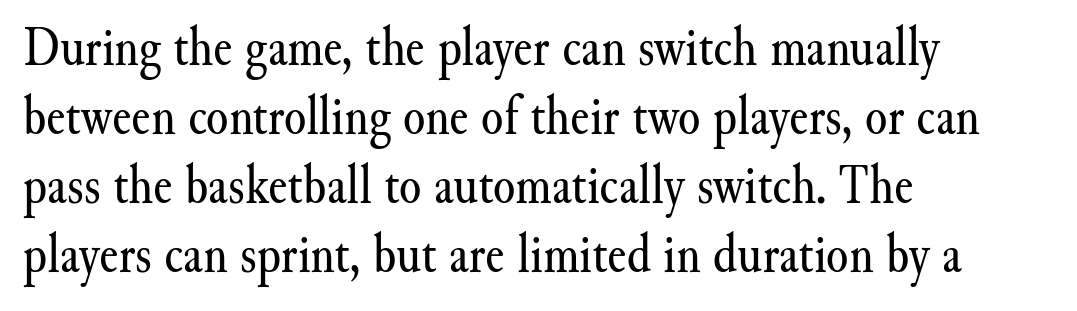
Q: Is the text bold? A: No.
Q: Is the text italic (slanted)? A: No, it is upright.
Q: Is the typeface a serif or a sans-serif typeface? A: Serif.
Q: Is the text underlined? A: No.
Q: How is the paragraph aligned? A: Left-aligned.
Q: Is the spacing between letters normal or unusually wide? A: Normal.
Q: Width (condensed, normal, or wide)? A: Normal.
Q: Stroke contrast? A: Medium.
Q: x-height? A: Small.
Q: Monospaced? A: No.
